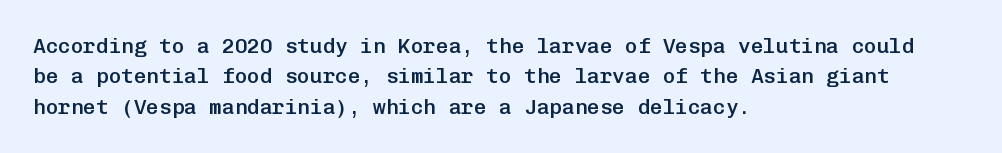
Q: Is the text bold? A: Semi-bold.
Q: Is the text italic (slanted)? A: No, it is upright.
Q: Is the text underlined? A: No.
Q: How is the paragraph aligned? A: Left-aligned.
Q: Is the spacing between letters normal or unusually wide? A: Normal.
Q: Is the spacing between lines tight, normal or loose? A: Normal.
